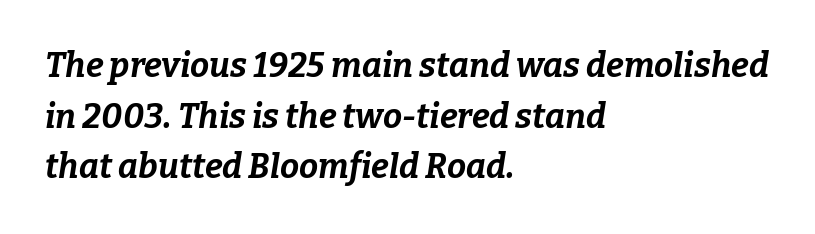
Leftover space on each line is placed entirely after the last word. A typesetter would call this zero additional tracking. Think of a printed novel: that variable character pitch is what you see here. The glyphs have the mass of a bold cut. A typesetter would mark this as italic. Clear beneath every line of the passage.
